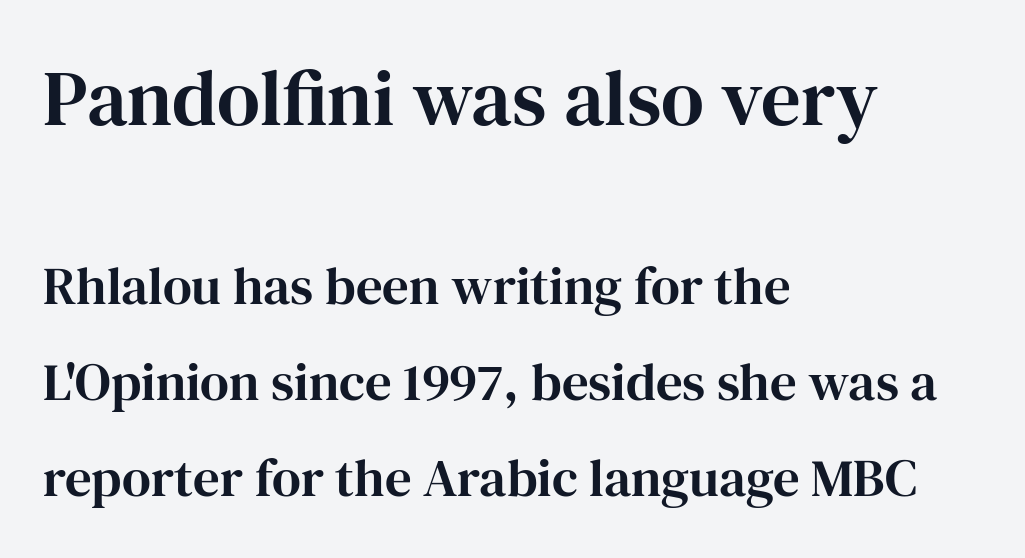
The font's upright variant was chosen for this text. Layout note: lines flush left. The upper block of text is set noticeably larger than the block beneath it. Observe the serifs anchoring each vertical stroke in this sample. Decoration check: the copy has no underline. A typesetter would call this proportional, since set widths differ per character.
